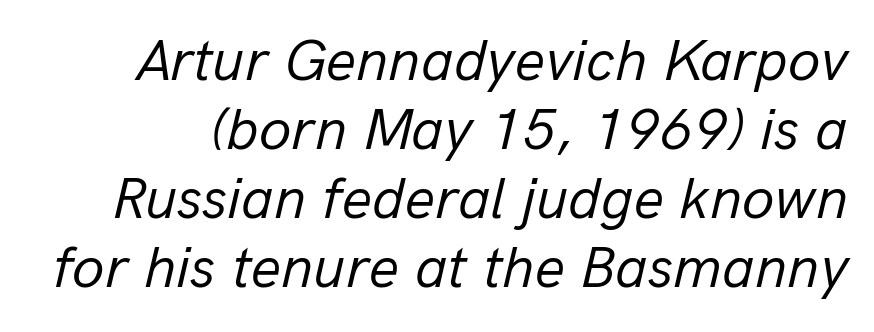
The image shows 59 px regular-weight type, italic (leaning right); set line spacing 1.17x, normal letter spacing, not underlined; low stroke contrast and a medium x-height.
